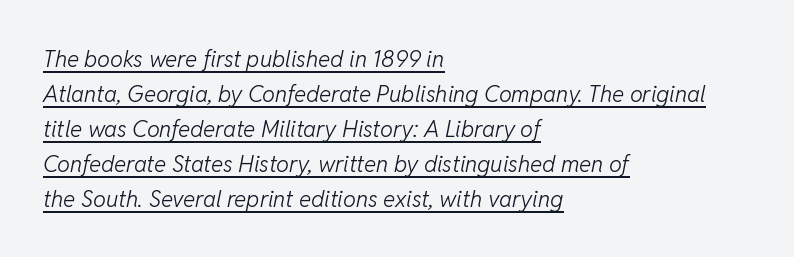
Has an underline been added? It has. Where is the straight margin? On the left. The rendering applies a slant to the glyphs. Inter-character spacing is left at the font's built-in metrics. The space between consecutive lines is moderate. The typeface has the unassuming heft of standard copy or less.
